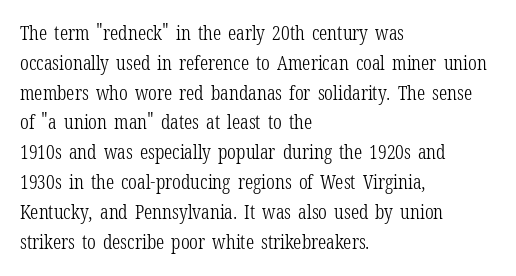
Q: Is the text bold? A: No.
Q: Is the text italic (slanted)? A: No, it is upright.
Q: Is the text underlined? A: No.
Q: How is the paragraph aligned? A: Left-aligned.
Q: Is the spacing between letters normal or unusually wide? A: Normal.
Q: Is the spacing between lines tight, normal or loose? A: Normal.
